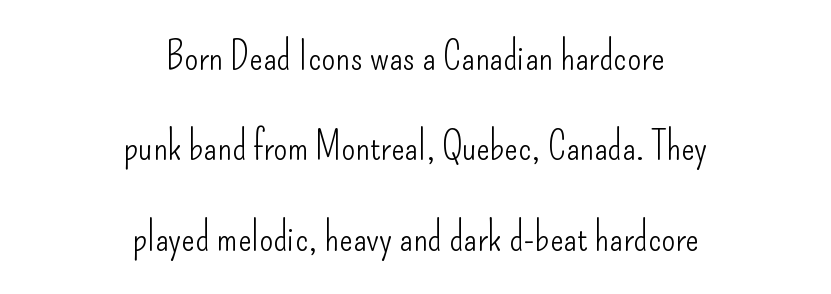
Q: Is the text bold? A: No.
Q: Is the text italic (slanted)? A: No, it is upright.
Q: Is the typeface a serif or a sans-serif typeface? A: Sans-serif.
Q: Is the text underlined? A: No.
Q: How is the paragraph aligned? A: Centered.
Q: Is the spacing between letters normal or unusually wide? A: Normal.
Q: Is the spacing between lines tight, normal or loose? A: Loose.
Q: Width (condensed, normal, or wide)? A: Condensed.
Q: Stroke contrast? A: Low.
Q: x-height? A: Small.
Q: Monospaced? A: No.
